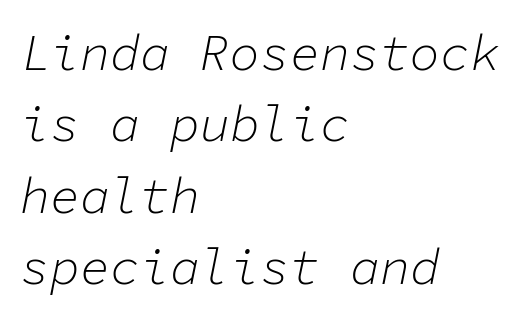
The image shows 50 px light type, italic (leaning right), monospaced; set left-aligned, normal line spacing (1.43x), normal letter spacing, not underlined; low stroke contrast and a medium x-height.
